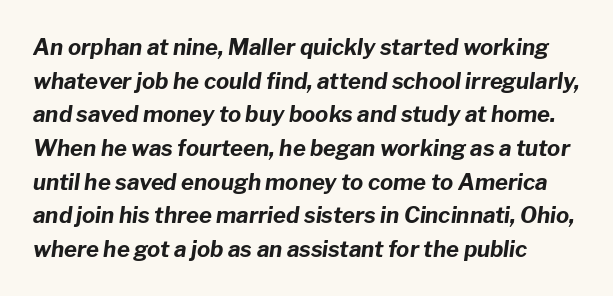
Check the space under the baseline: it is left empty. The typesetting leans heavy: a genuine bold. The rows are spaced the way most documents space them. The face used here has a pronounced slope to its letters. Nothing unusual about the tracking: characters are spaced as the font intends.
